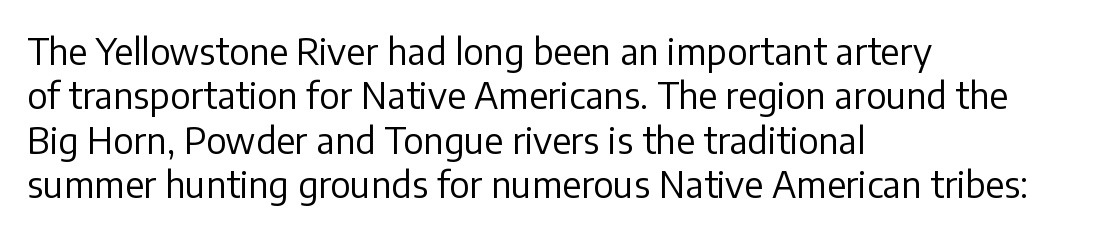
{"serif": "no", "italic": "no", "bold": "no", "weight": "regular", "width": "normal", "stroke_contrast": "low", "x_height": "medium", "monospaced": "no", "underline": "no", "align": "left", "line_spacing_ratio": 1.23, "letter_spacing": "normal", "letter_spacing_em": 0.0, "glyph_px": 36}
